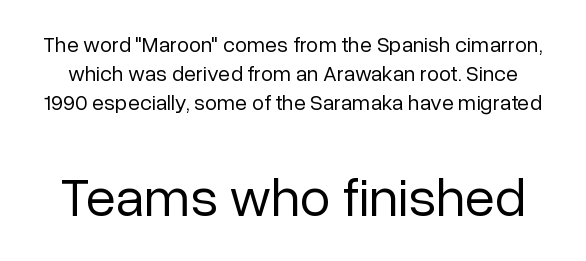
Font category for this specimen: sans-serif. How are the letters spaced? Ordinarily, with no added tracking. Do the characters align in a grid? No, the font is proportional. The letters look calm and open, with moderate or lighter stems. Honestly, the row spacing looks completely unremarkable. The later block is typeset at a bigger size than the earlier block.
